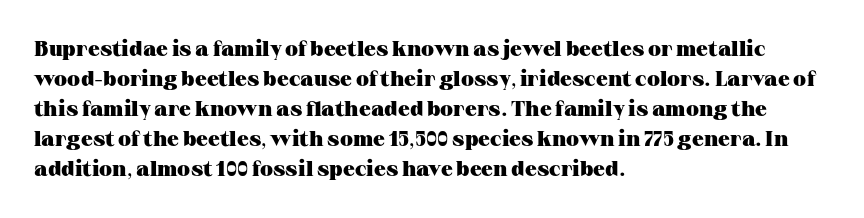
The image shows 21 px bold type, upright; set left-aligned, normal line spacing (1.43x), normal letter spacing, not underlined.
